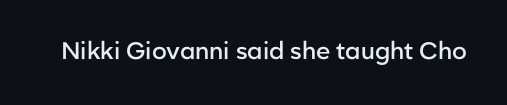
Quick note: underline off. Rendered with straight, roman letterforms. Each word holds together tightly as a unit, with standard inter-letter gaps. Slightly chunky letters — semibold, I'd say, not full bold.
